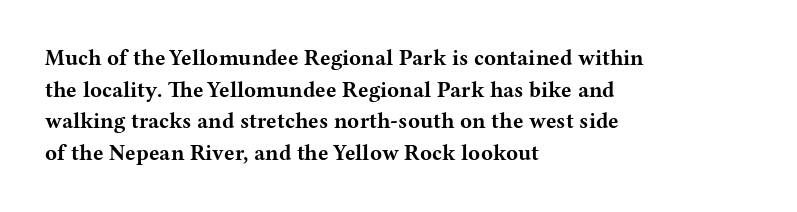
The image shows 22 px bold type, upright; set left-aligned, normal line spacing (1.44x), normal letter spacing, not underlined.
